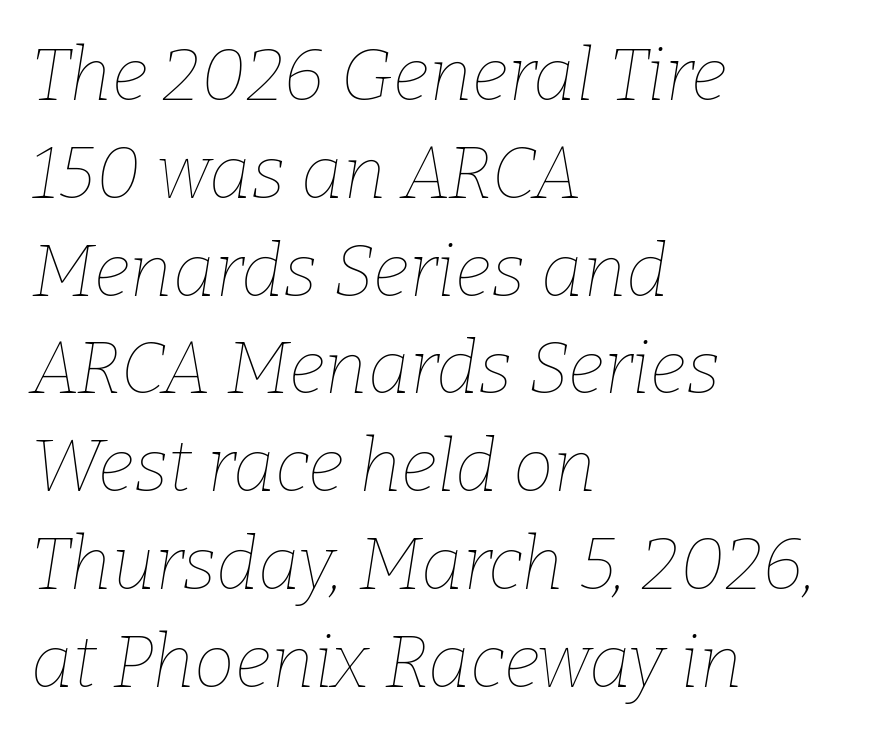
{"italic": "yes", "lean": "right", "slant_degrees": 9, "bold": "no", "weight": "thin", "width": "normal", "stroke_contrast": "low", "x_height": "medium", "monospaced": "no", "underline": "no", "align": "left", "line_spacing": "normal", "line_spacing_ratio": 1.34, "letter_spacing": "normal", "letter_spacing_em": 0.0, "glyph_px": 73}
